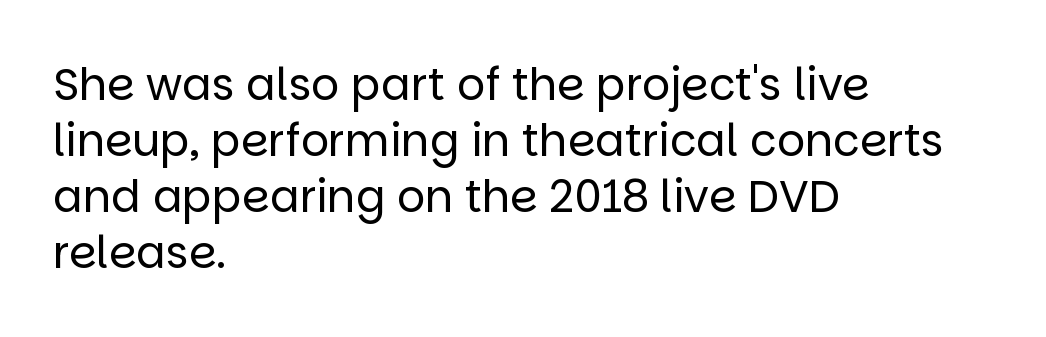
The font is comparable to plain body text, perhaps lighter. The letters carry no serifs — their stems end cleanly without finishing strokes. If you drew a line through each stem, it would be perfectly vertical. Just letters on the line, the space beneath them empty. The gaps between neighbouring characters are ordinary and unremarkable.
